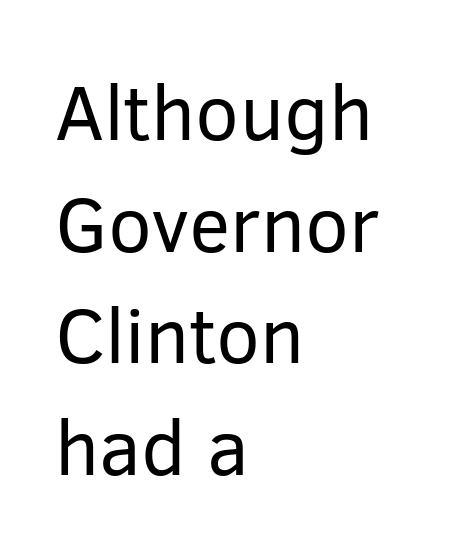
Clear beneath every line of the passage. The lines are quadded left. The typography opts for an upright posture over an oblique one. Type style note: lacks serifs. Honestly, the letter spacing is just normal — you wouldn't notice it. Proportional: the letters do not fall into vertical columns.
